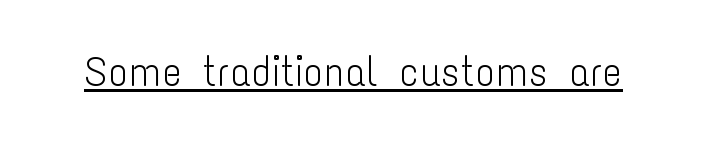
{"serif": "no", "italic": "no", "bold": "no", "weight": "light", "width": "condensed", "stroke_contrast": "low", "x_height": "medium", "monospaced": "no", "underline": "yes", "letter_spacing": "normal", "letter_spacing_em": 0.0, "glyph_px": 42}
